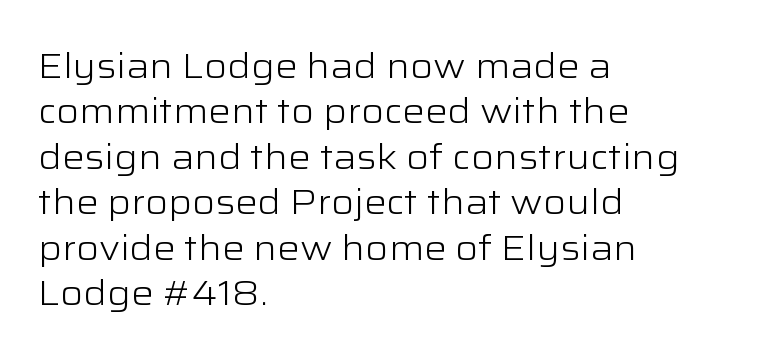
Posture: upright roman. This sample keeps an unexceptional amount of space between lines. The space directly below the letters is spotless. The face used here is rendered with its standard letterfit. Think standard paragraph weight, or any step lighter than that.
